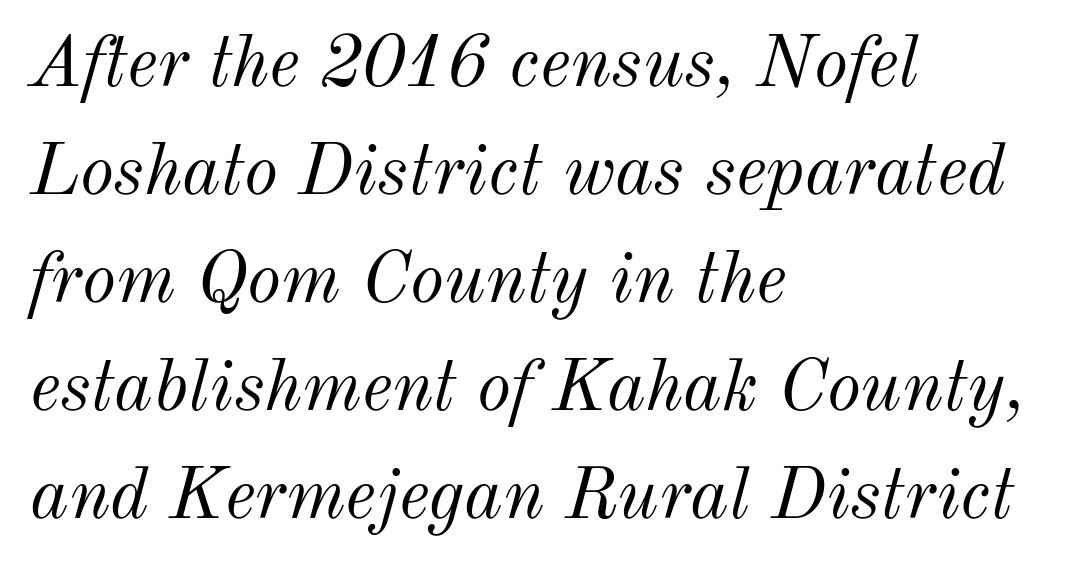
The image shows 73 px light type, italic (leaning right); set left-aligned, normal line spacing (1.48x), normal letter spacing, not underlined; medium stroke contrast and a small x-height.
